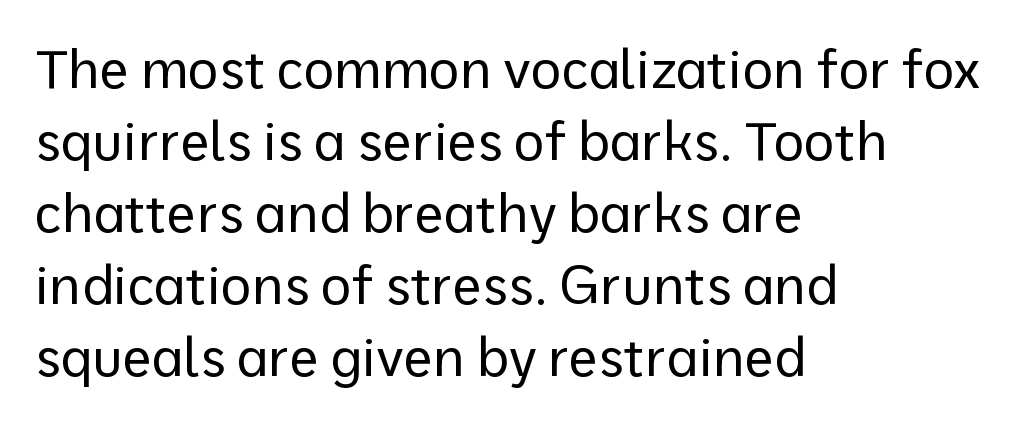
{"serif": "no", "italic": "no", "bold": "no", "weight": "regular", "width": "normal", "stroke_contrast": "low", "x_height": "medium", "monospaced": "no", "underline": "no", "align": "left", "line_spacing": "normal", "line_spacing_ratio": 1.36, "letter_spacing": "normal", "letter_spacing_em": 0.0, "glyph_px": 53}
